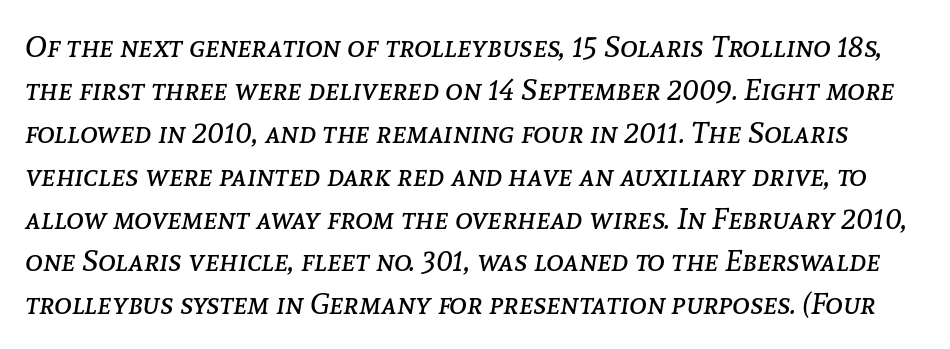
Is this a fixed-width face? No — the glyphs have proportional, varying widths. Words appear dense and cohesive because spacing is normal. Stems here are at most as thick as an everyday book face. The rendering uses a moderate line-height, typical for paragraphs.
